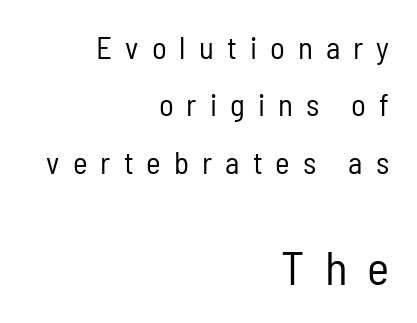
{"serif": "no", "italic": "no", "bold": "no", "weight": "regular", "width": "condensed", "stroke_contrast": "low", "x_height": "medium", "monospaced": "no", "underline": "no", "align": "right", "line_spacing_ratio": 1.85, "letter_spacing": "wide", "letter_spacing_em": 0.42, "larger_block": "second", "size_ratio": 1.52, "glyph_px": 47}
